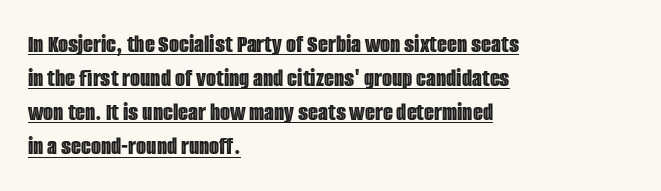
Q: Is the text italic (slanted)? A: No, it is upright.
Q: Is the text underlined? A: Yes.
Q: How is the paragraph aligned? A: Left-aligned.
Q: Is the spacing between letters normal or unusually wide? A: Normal.
Q: Is the spacing between lines tight, normal or loose? A: Normal.
